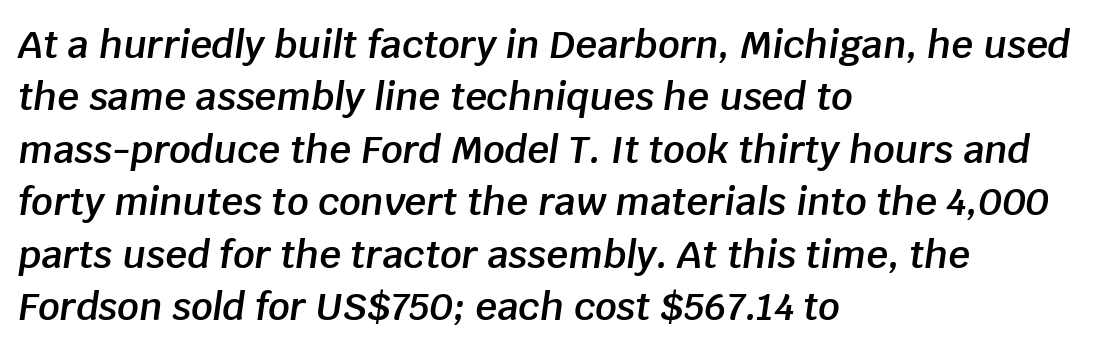
The ragged edge is on the right, which tells us the setting is flush left. Decoration check: the copy has no underline. The rendering uses a moderate line-height, typical for paragraphs. Posture: slanted. The letters advance in unequal steps, a hallmark of proportional type.
